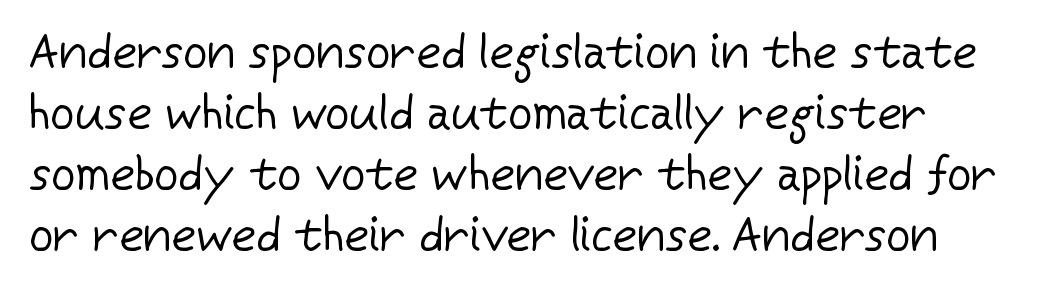
The image shows 48 px regular-weight sans-serif type, upright; set left-aligned, normal line spacing (1.27x), normal letter spacing, not underlined; low stroke contrast and a medium x-height.
